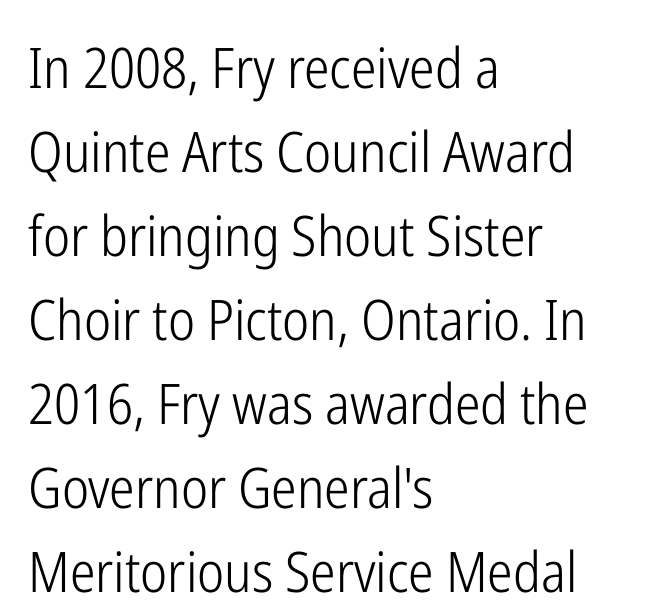
Q: Is the text bold? A: No.
Q: Is the text italic (slanted)? A: No, it is upright.
Q: Is the typeface a serif or a sans-serif typeface? A: Sans-serif.
Q: Is the text underlined? A: No.
Q: How is the paragraph aligned? A: Left-aligned.
Q: Is the spacing between letters normal or unusually wide? A: Normal.
Q: Is the spacing between lines tight, normal or loose? A: Normal.
Q: Width (condensed, normal, or wide)? A: Condensed.
Q: Stroke contrast? A: Low.
Q: x-height? A: Medium.
Q: Monospaced? A: No.
